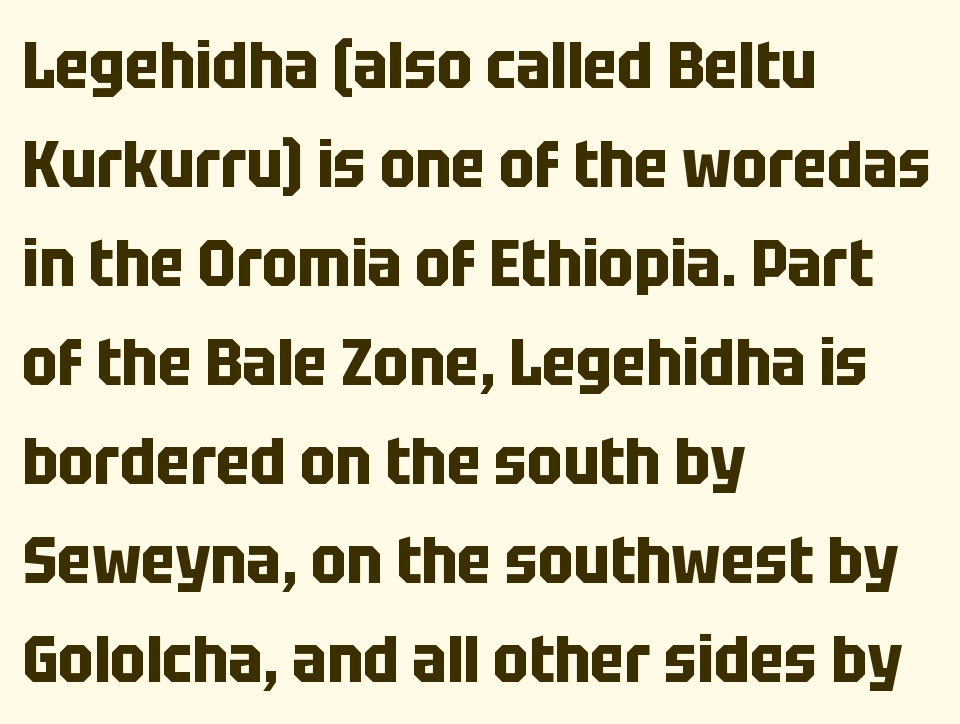
Q: Is the text bold? A: Yes.
Q: Is the text italic (slanted)? A: No, it is upright.
Q: Is the typeface a serif or a sans-serif typeface? A: Sans-serif.
Q: Is the text underlined? A: No.
Q: How is the paragraph aligned? A: Left-aligned.
Q: Is the spacing between letters normal or unusually wide? A: Normal.
Q: Is the spacing between lines tight, normal or loose? A: Normal.
Q: Width (condensed, normal, or wide)? A: Condensed.
Q: Stroke contrast? A: Low.
Q: x-height? A: Large.
Q: Monospaced? A: No.
